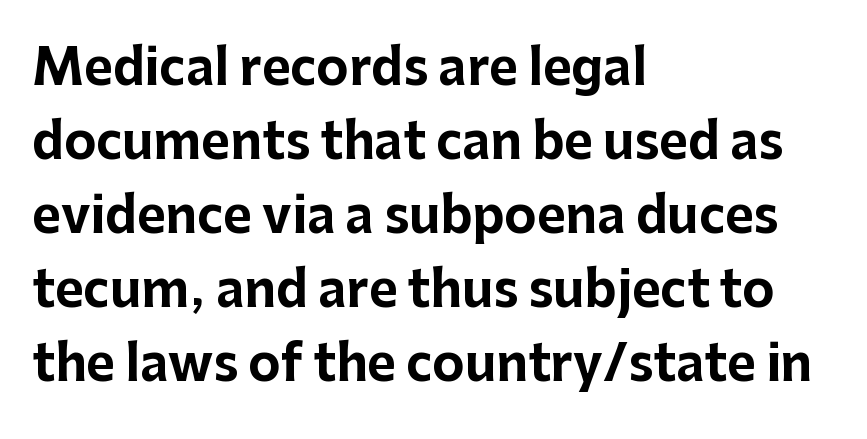
Q: Is the text bold? A: Yes.
Q: Is the text italic (slanted)? A: No, it is upright.
Q: Is the typeface a serif or a sans-serif typeface? A: Sans-serif.
Q: Is the text underlined? A: No.
Q: How is the paragraph aligned? A: Left-aligned.
Q: Is the spacing between letters normal or unusually wide? A: Normal.
Q: Is the spacing between lines tight, normal or loose? A: Normal.
Q: Width (condensed, normal, or wide)? A: Normal.
Q: Stroke contrast? A: Low.
Q: x-height? A: Medium.
Q: Monospaced? A: No.
